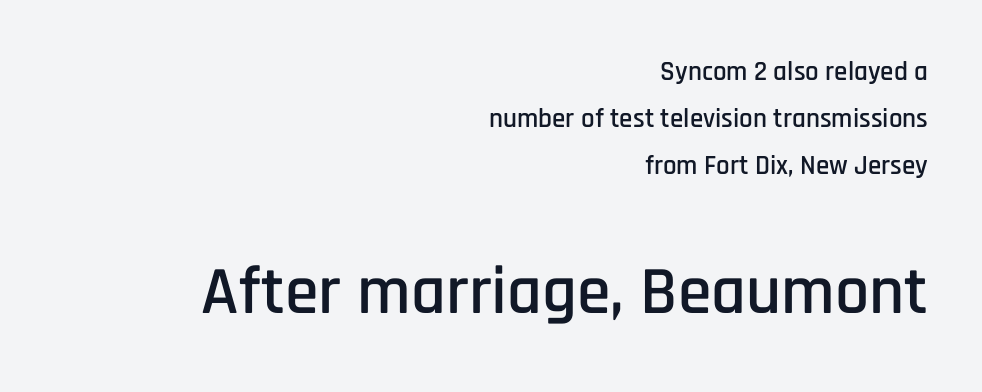
The image shows 68 px condensed sans-serif type, upright; set right-aligned, line spacing 1.74x, normal letter spacing, not underlined; the second (bottom) block is 2.52x larger; low stroke contrast and a large x-height.
